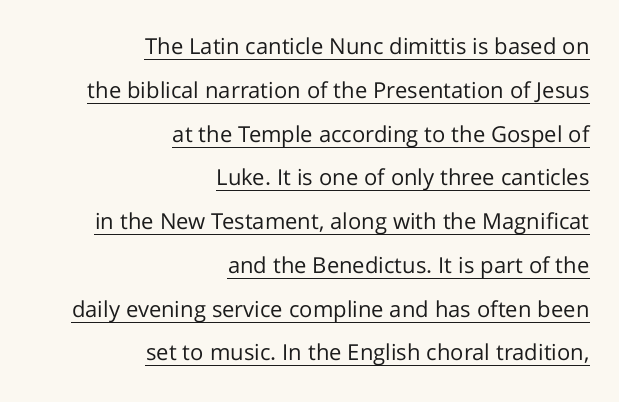
Inter-character spacing is left at the font's built-in metrics. This is underlined copy, the kind a proofreader might mark for attention. A flush-right, rag-left setting is used for this passage. Interline gaps are noticeably wide in this sample. Unbolded letterforms with no extra heft.
